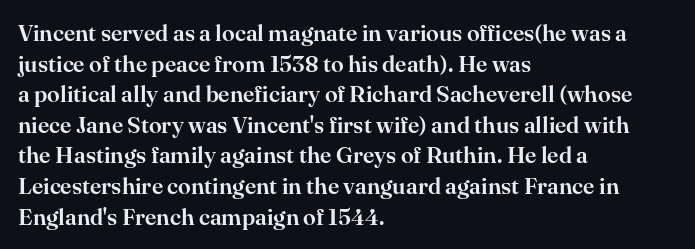
A typesetter would call this leading conventional body-copy spacing. No italicization has been applied; the sample stays upright. Tracking value appears to be zero — textbook default spacing. Short and long lines alike share a common starting point at left. Decoration check: the copy has no underline.
